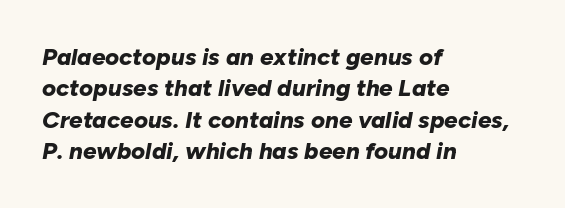
{"italic": "yes", "lean": "right", "slant_degrees": 10, "bold": "yes", "underline": "no", "align": "left", "line_spacing": "normal", "line_spacing_ratio": 1.31, "letter_spacing": "normal", "letter_spacing_em": 0.0, "glyph_px": 24}
